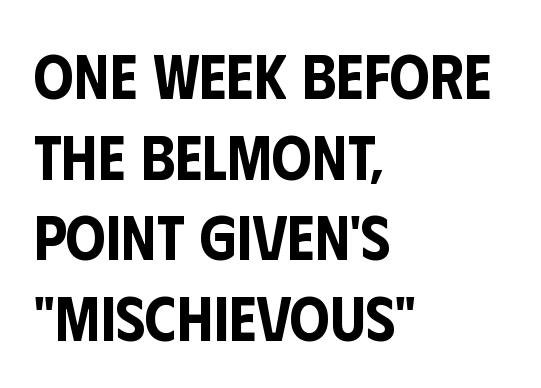
These lines are rendered in a variable-pitch font. Short note: letters normally spaced. In terms of posture, this sample is upright. The rows are spaced the way most documents space them. The space beneath each line is pristine and unruled.
